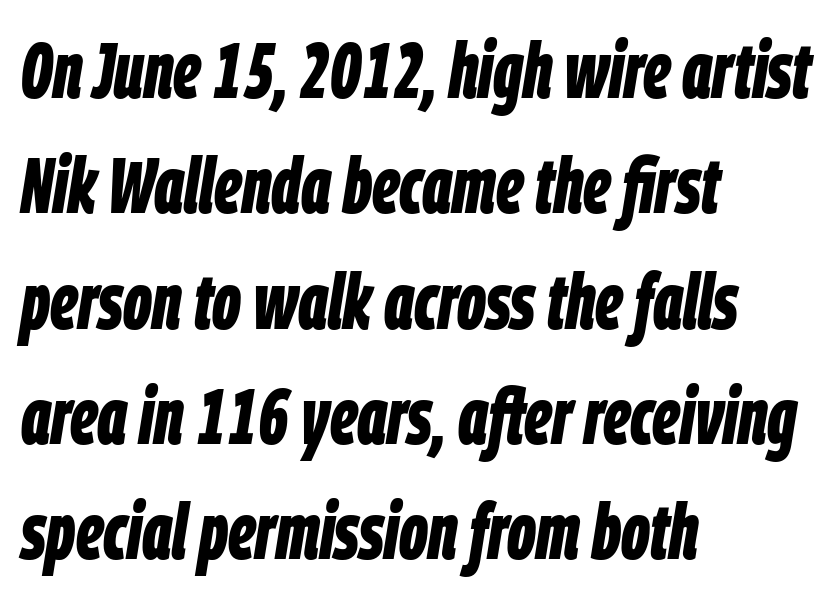
{"italic": "yes", "lean": "right", "slant_degrees": 9, "bold": "yes", "weight": "bold", "width": "condensed", "stroke_contrast": "low", "x_height": "large", "monospaced": "no", "underline": "no", "align": "left", "line_spacing": "normal", "line_spacing_ratio": 1.46, "letter_spacing": "normal", "letter_spacing_em": 0.0, "glyph_px": 79}
